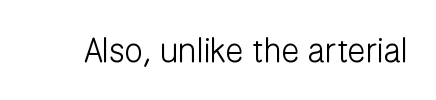
The image shows 33 px light sans-serif type, upright; set normal letter spacing, not underlined; low stroke contrast and a medium x-height.
